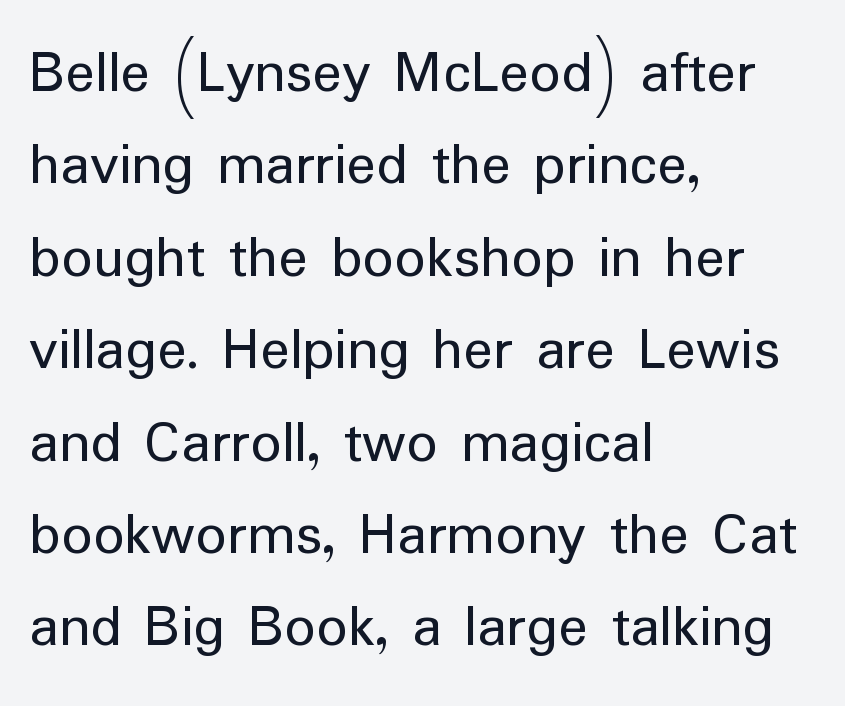
Each letter's strokes conclude bluntly, with no projecting serifs. The ragged edge is on the right, which tells us the setting is flush left. Look at the tracking — it's just the regular setting, nothing added. Does the lettering tilt? It doesn't — this is upright. Line spacing here is normal.
